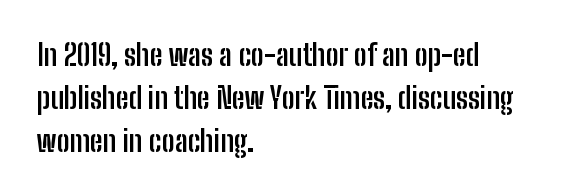
The image shows 29 px semibold, condensed sans-serif type, upright; set left-aligned, normal line spacing (1.48x), normal letter spacing, not underlined; low stroke contrast and a medium x-height.
